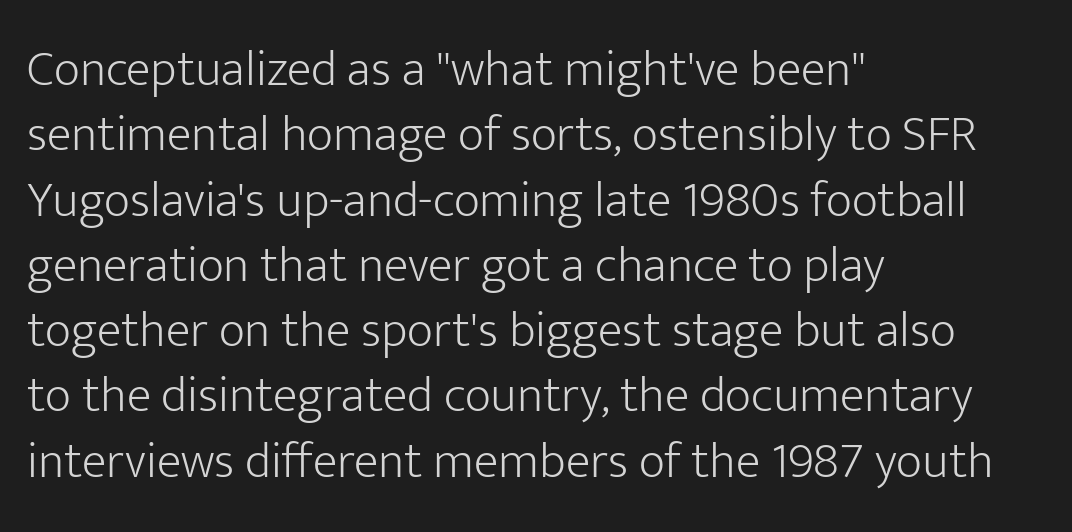
The image shows 51 px light sans-serif type, upright; set left-aligned, normal line spacing (1.28x), normal letter spacing, not underlined; low stroke contrast and a medium x-height.
